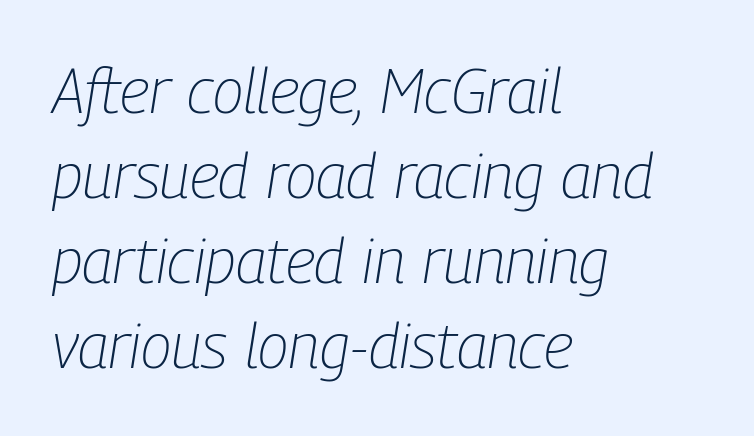
The image shows 63 px light, condensed type, italic (leaning right); set left-aligned, normal line spacing (1.35x), normal letter spacing, not underlined; low stroke contrast and a medium x-height.
